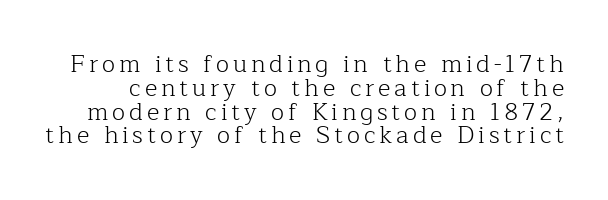
Is the stroke heavy? The answer is a plain regular-or-lighter. Compared with typical paragraphs, the rows here are closer together. The font's upright variant was chosen for this text. Clear beneath every line of the passage.
